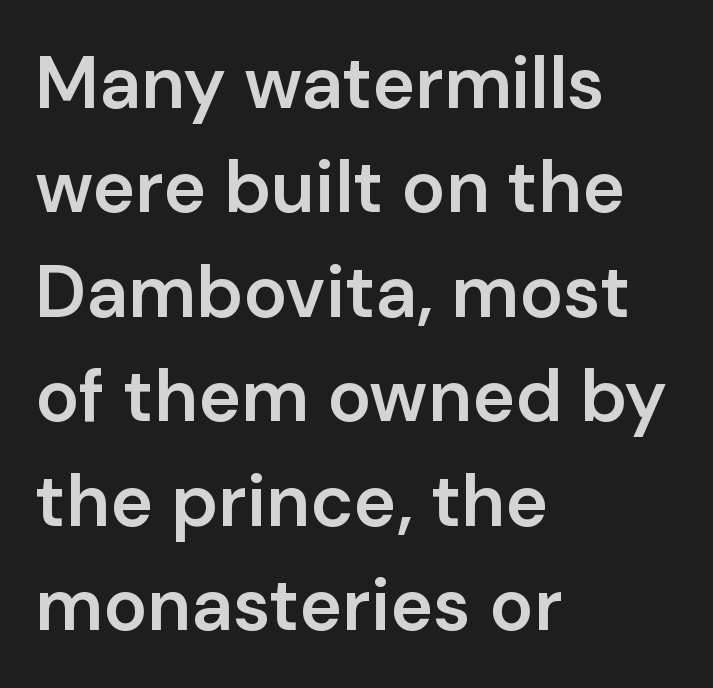
The image shows 73 px semibold sans-serif type, upright; set left-aligned, normal line spacing (1.43x), normal letter spacing, not underlined; low stroke contrast and a medium x-height.
